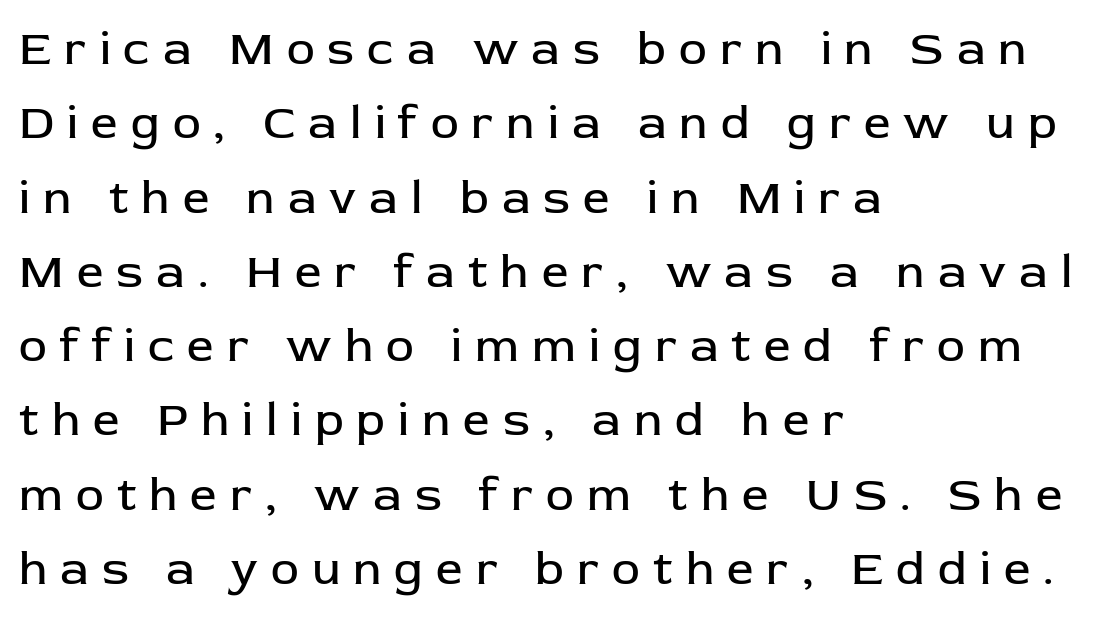
Loose tracking; the words dissolve into strings of separated letters. The font sits on the lighter half of the weight spectrum, regular included. A typesetter would call this leading conventional body-copy spacing. This rendering features lettering with no underline. Character widths vary here, with narrow letters taking less room than wide ones. Is this a sans? Yes — the strokes have no serifs.
